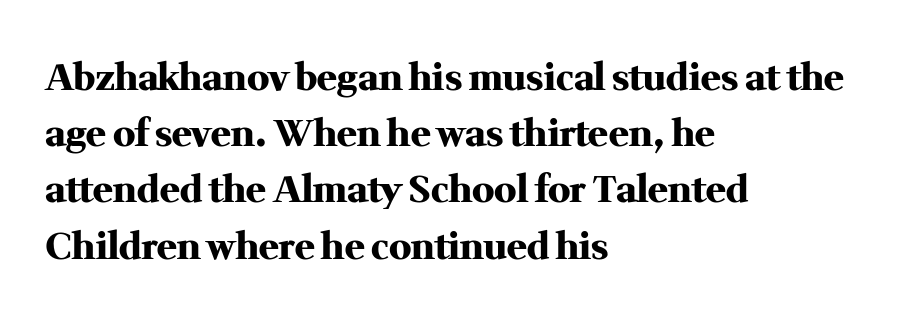
The lines are quadded left. Regarding serifs, this sample has them. Vertical strokes here are truly vertical. Short note: letters normally spaced. Honestly, the row spacing looks completely unremarkable.
